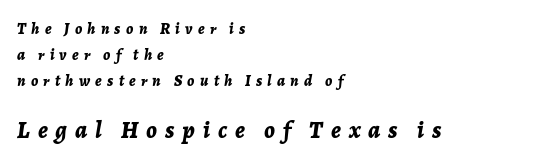
Q: Is the text bold? A: Yes.
Q: Is the text italic (slanted)? A: Yes, it leans right by about 7 degrees.
Q: Is the text underlined? A: No.
Q: How is the paragraph aligned? A: Left-aligned.
Q: Is the spacing between letters normal or unusually wide? A: Unusually wide.
Q: Is the spacing between lines tight, normal or loose? A: Normal.
Q: Which block of text is set in a larger size, the first (top) or the second (bottom)? A: The second (bottom) one.
